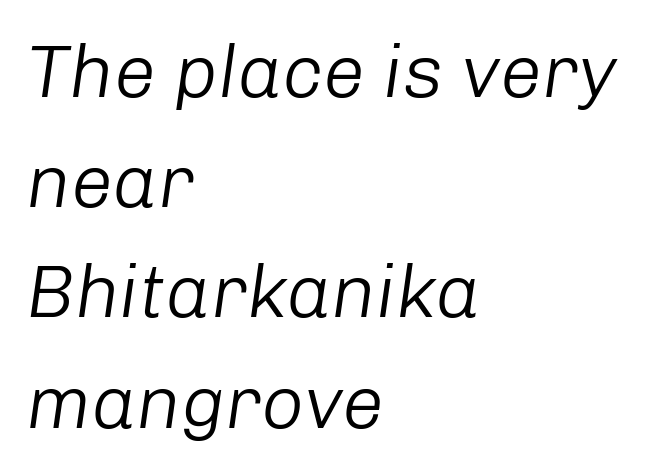
Q: Is the text bold? A: No.
Q: Is the text italic (slanted)? A: Yes, it leans right by about 8 degrees.
Q: Is the text underlined? A: No.
Q: How is the paragraph aligned? A: Left-aligned.
Q: Is the spacing between letters normal or unusually wide? A: Normal.
Q: Is the spacing between lines tight, normal or loose? A: Normal.
Q: Width (condensed, normal, or wide)? A: Normal.
Q: Stroke contrast? A: Low.
Q: x-height? A: Medium.
Q: Monospaced? A: No.
